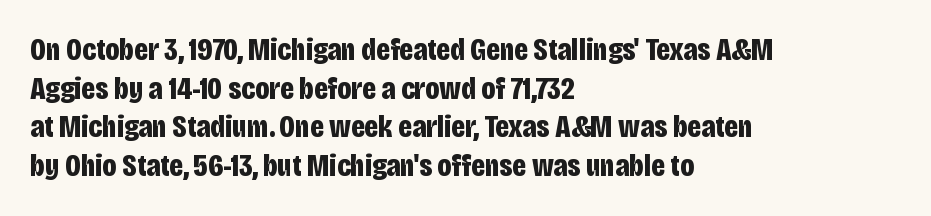
{"serif": "no", "italic": "no", "bold": "yes", "weight": "bold", "width": "condensed", "stroke_contrast": "low", "x_height": "large", "monospaced": "no", "underline": "no", "align": "left", "line_spacing_ratio": 1.21, "letter_spacing": "normal", "letter_spacing_em": 0.0, "glyph_px": 32}
